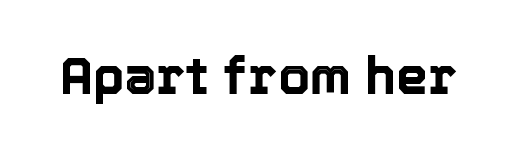
Q: Is the text italic (slanted)? A: No, it is upright.
Q: Is the text underlined? A: No.
Q: Is the spacing between letters normal or unusually wide? A: Normal.
Q: Width (condensed, normal, or wide)? A: Normal.
Q: x-height? A: Medium.
Q: Monospaced? A: No.
